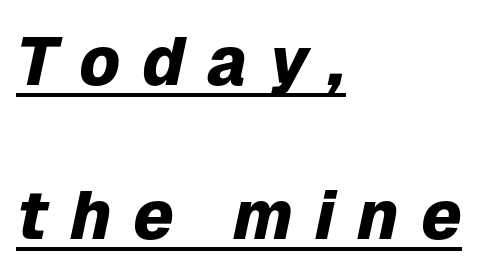
Slant detected: the letters are inclined. Think of a printed novel: that variable character pitch is what you see here. The passage shown stacks its lines with a broad gap. The characters look thick and weighty, a clear bold. This rendering uses left alignment, leaving the right contour irregular. Here the glyphs are tracked loosely, breaking word shapes into spaced letters.
